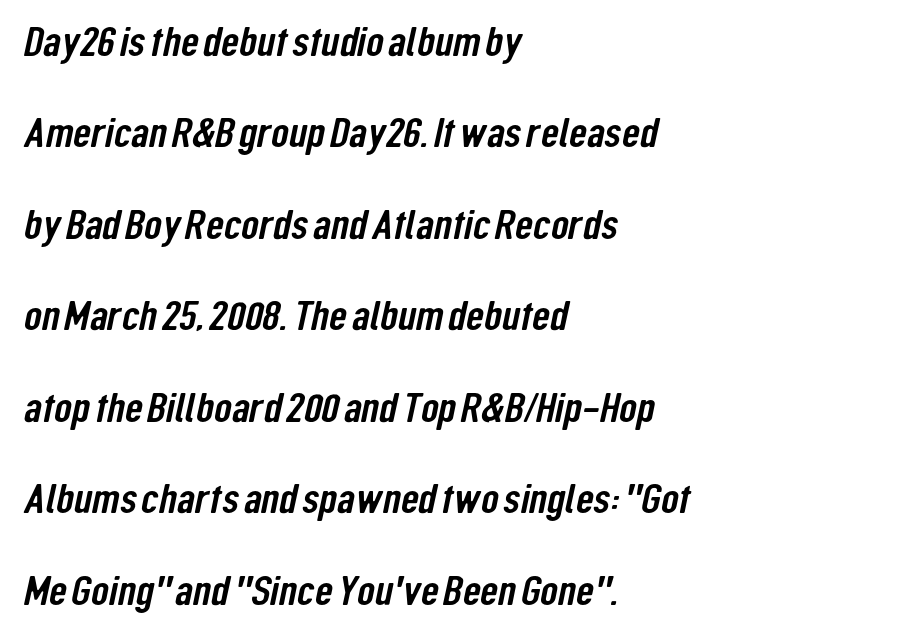
Loosely led — the rows are spread out. The lines in this sample share a left origin and differ only in where they stop. Think of a printed novel: that variable character pitch is what you see here. What stands out about the letter spacing? Nothing — it is the standard amount. The designer went with a sans here, leaving each stem footless. The strip under each line holds only bare page.
